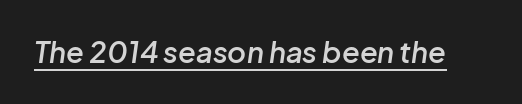
Glyph-to-glyph distance matches everyday printed text. Here the designer chose a conventional face with non-uniform glyph widths. Stems and bowls a touch heavier than normal — semibold. Looks like someone drew a line under every word here. Italic: yes, the glyphs are oblique.
